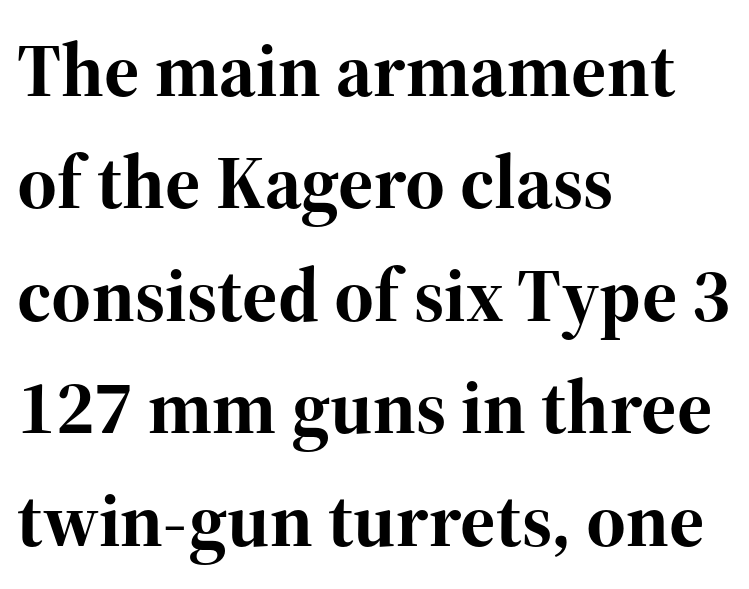
{"serif": "yes", "italic": "no", "bold": "yes", "weight": "bold", "width": "normal", "stroke_contrast": "high", "x_height": "medium", "monospaced": "no", "underline": "no", "align": "left", "line_spacing": "normal", "line_spacing_ratio": 1.48, "letter_spacing": "normal", "letter_spacing_em": 0.0, "glyph_px": 76}
